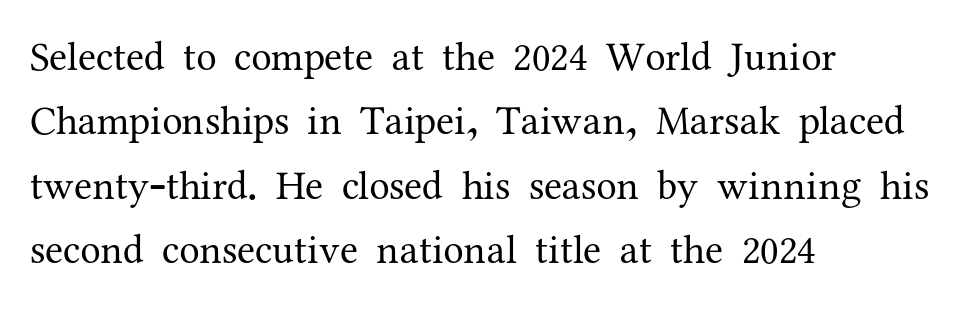
No chunkiness to these letters — they're not bold. How are the letters spaced? Ordinarily, with no added tracking. Look at the bottom of the vertical strokes: they flare into serifs here. Leftover space on each line is placed entirely after the last word. The line-height multiplier appears to be the usual default. Underline: absent.
